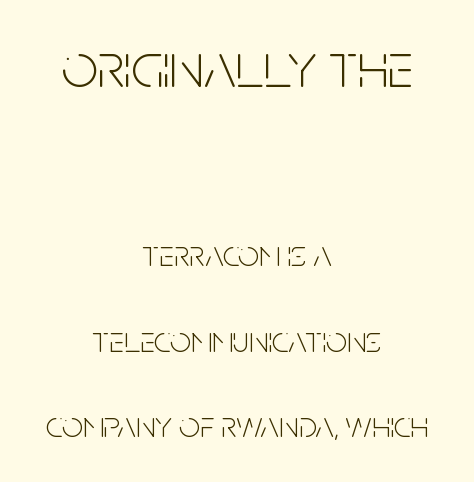
Q: Is the text bold? A: No.
Q: Is the text italic (slanted)? A: No, it is upright.
Q: Is the typeface a serif or a sans-serif typeface? A: Sans-serif.
Q: Is the text underlined? A: No.
Q: How is the paragraph aligned? A: Centered.
Q: Is the spacing between letters normal or unusually wide? A: Normal.
Q: Is the spacing between lines tight, normal or loose? A: Loose.
Q: Which block of text is set in a larger size, the first (top) or the second (bottom)? A: The first (top) one.
Q: Width (condensed, normal, or wide)? A: Condensed.
Q: Stroke contrast? A: Low.
Q: x-height? A: Large.
Q: Monospaced? A: No.
